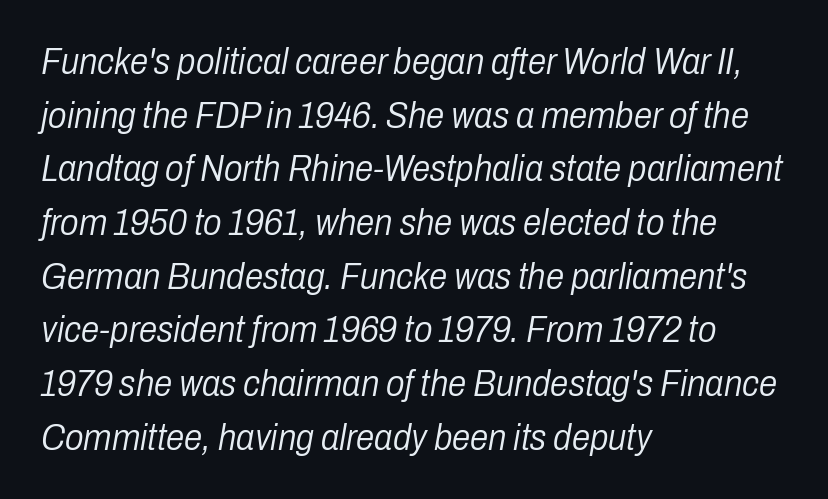
The image shows 37 px light, condensed type, italic (leaning right); set left-aligned, normal line spacing (1.45x), normal letter spacing, not underlined; low stroke contrast and a medium x-height.
